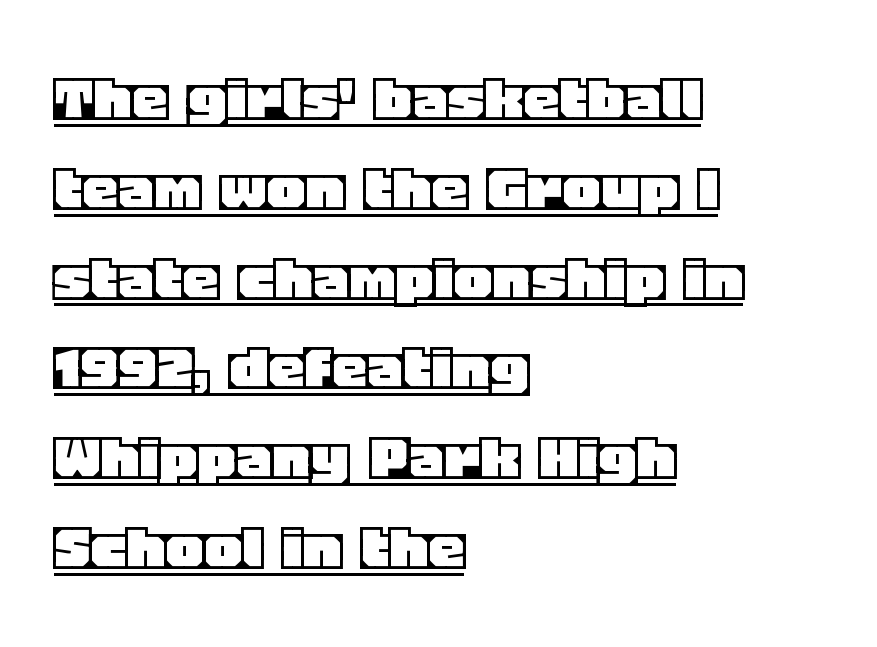
{"italic": "no", "width": "normal", "x_height": "large", "monospaced": "no", "underline": "yes", "align": "left", "line_spacing_ratio": 1.23, "letter_spacing": "normal", "letter_spacing_em": 0.0, "glyph_px": 73}
